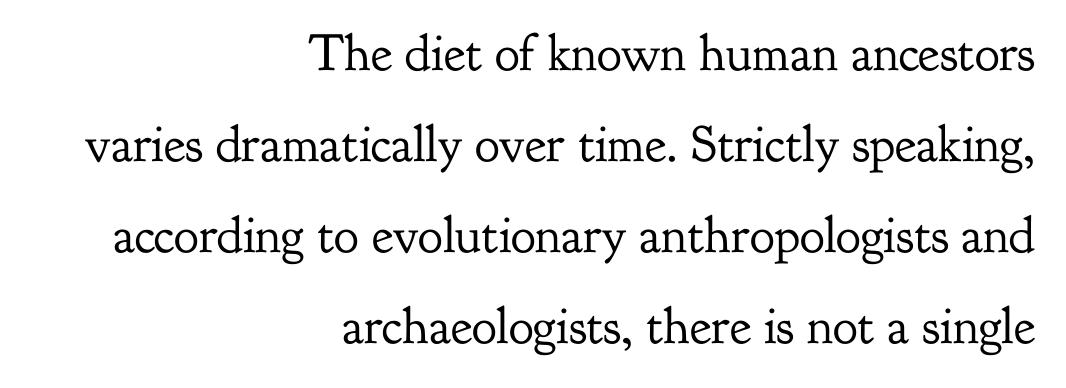
{"serif": "yes", "italic": "no", "bold": "no", "weight": "regular", "width": "normal", "stroke_contrast": "low", "x_height": "small", "monospaced": "no", "underline": "no", "align": "right", "line_spacing_ratio": 1.75, "letter_spacing": "normal", "letter_spacing_em": 0.0, "glyph_px": 52}
